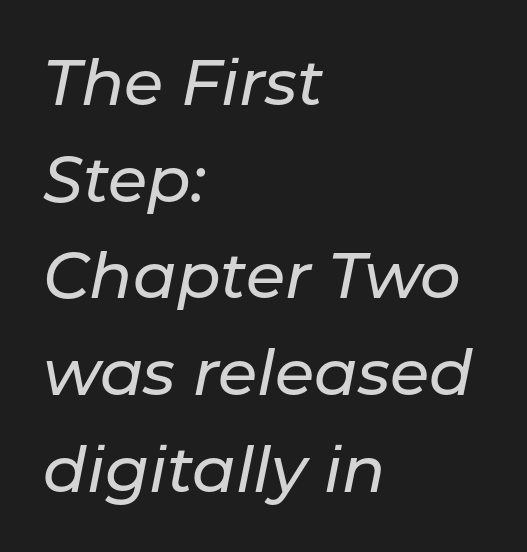
These lines stack with their left ends in a neat column. Interline gaps are of average width in this sample. Do the characters align in a grid? No, the font is proportional. You could call the tracking neutral — neither tight nor loose. Descenders are the only things crossing below the line. You can tell it's italic because the verticals aren't actually vertical.
